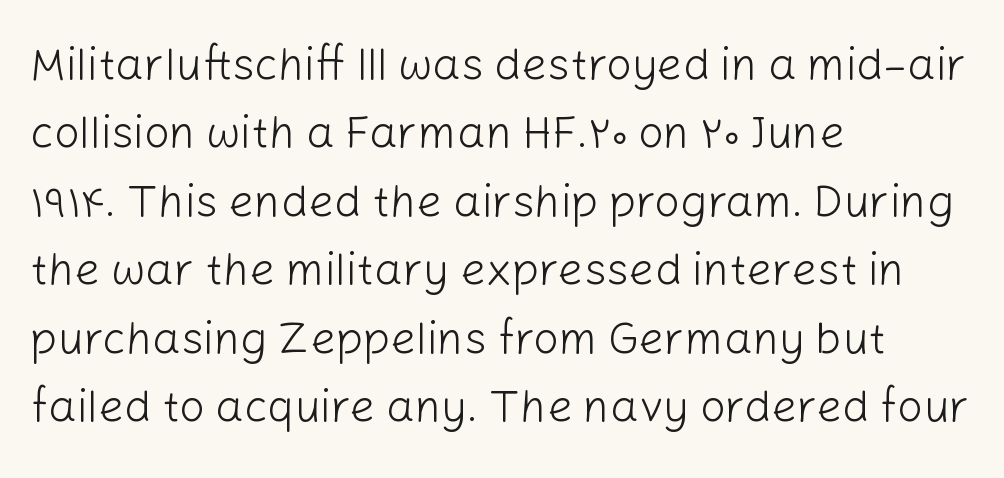
{"serif": "no", "italic": "no", "bold": "no", "weight": "light", "width": "normal", "stroke_contrast": "low", "x_height": "medium", "monospaced": "no", "underline": "no", "align": "left", "line_spacing": "normal", "line_spacing_ratio": 1.52, "letter_spacing": "normal", "letter_spacing_em": 0.0, "glyph_px": 45}
